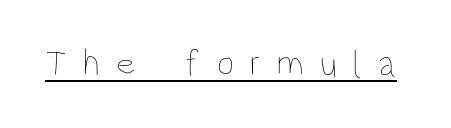
Characters follow at a spacing far wider than the type designer built in. The axis of the letterforms is exactly vertical. This sample carries an underscore along the baseline area. Character widths vary here, with narrow letters taking less room than wide ones. Summary of weight: not heavy and not bold.
